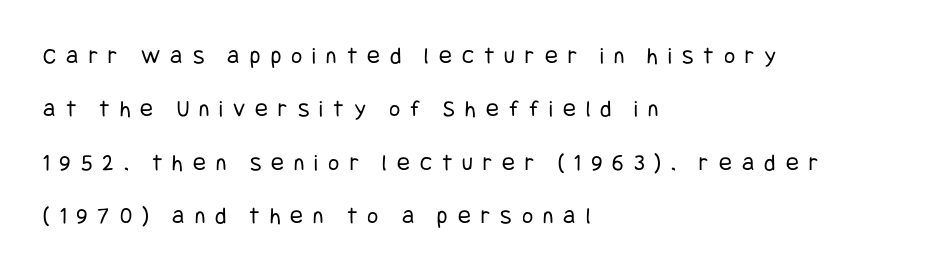
What stands out about the letter spacing? Its width — letters are far apart. The passage shown is not bold in any degree. The letters stand upright; this is a roman face. Honestly, there is no underline to notice here at all. Layout note: lines flush left. Leading: increased.
